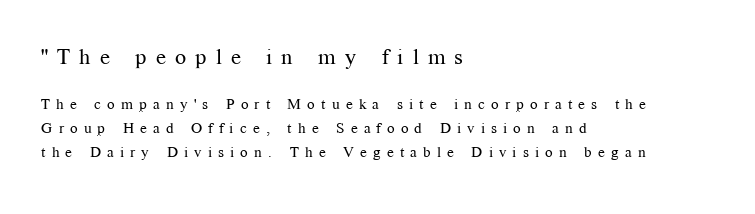
{"italic": "no", "bold": "no", "underline": "no", "align": "left", "line_spacing": "normal", "line_spacing_ratio": 1.58, "letter_spacing": "wide", "letter_spacing_em": 0.41, "larger_block": "first", "size_ratio": 1.47, "glyph_px": 22}
